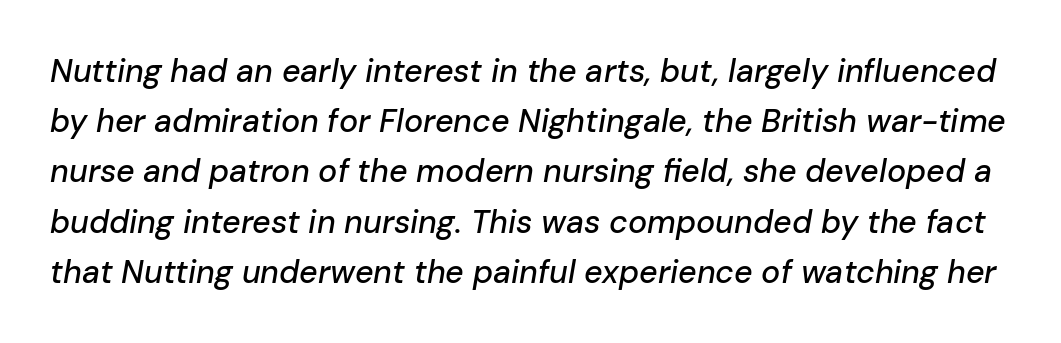
Successive baselines arrive at the customary interval. Honestly, there is no underline to notice here at all. The rendering applies a slant to the glyphs. Letter spacing: default.
